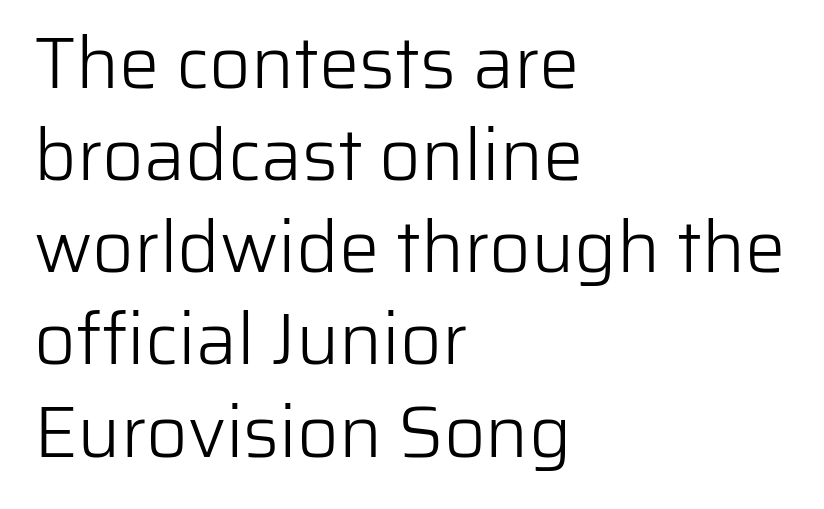
The image shows 72 px light sans-serif type, upright; set left-aligned, normal line spacing (1.28x), normal letter spacing, not underlined; low stroke contrast and a medium x-height.
